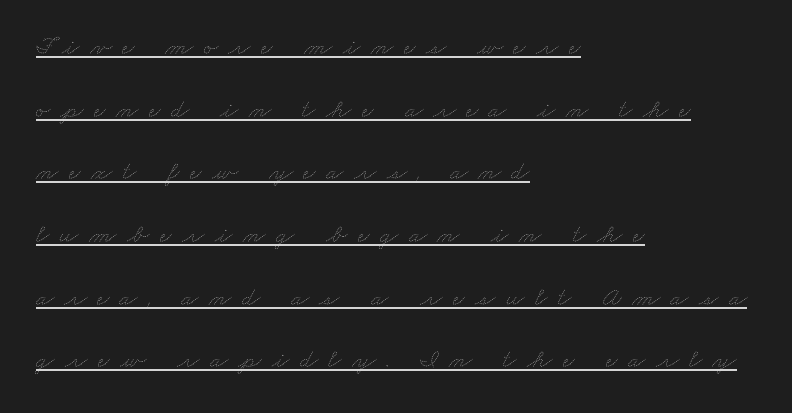
How would I describe the line gaps? Wide and relaxed. Heft: none added — not bold. In terms of letterspacing, this is a distinctly airy, spread setting. What decoration does the sample have? An underline. All the whitespace from short lines collects on the right.
